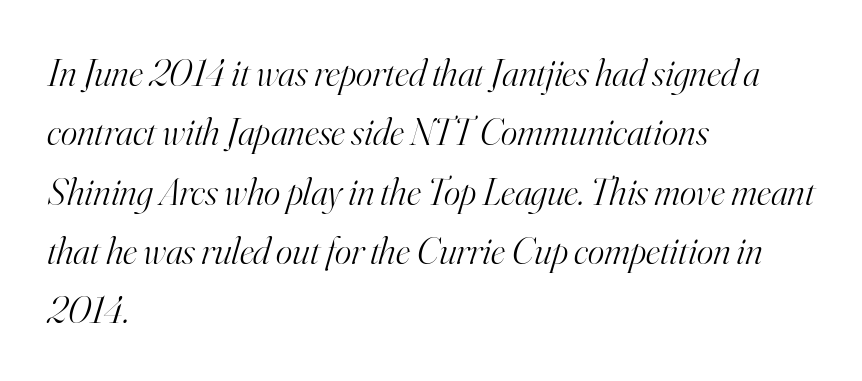
{"serif": "yes", "italic": "yes", "lean": "right", "slant_degrees": 16, "bold": "no", "weight": "light", "width": "normal", "stroke_contrast": "high", "x_height": "small", "monospaced": "no", "underline": "no", "align": "left", "line_spacing": "normal", "line_spacing_ratio": 1.52, "letter_spacing": "normal", "letter_spacing_em": 0.0, "glyph_px": 39}
